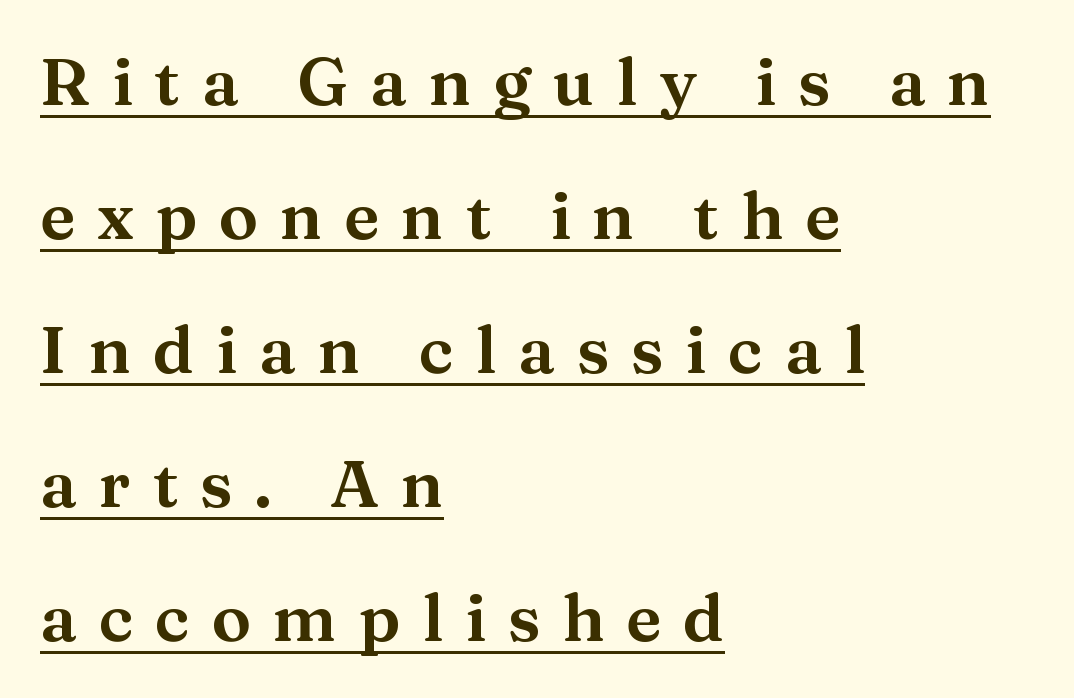
The image shows 66 px wide serif type, upright; set left-aligned, loose line spacing (2.03x), unusually wide letter spacing (+0.33 em), underlined; medium stroke contrast and a medium x-height.
